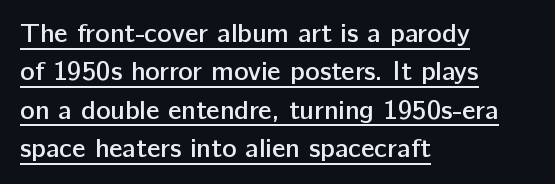
{"italic": "no", "bold": "semi", "underline": "yes", "align": "left", "line_spacing": "normal", "line_spacing_ratio": 1.42, "letter_spacing": "normal", "letter_spacing_em": 0.0, "glyph_px": 27}
